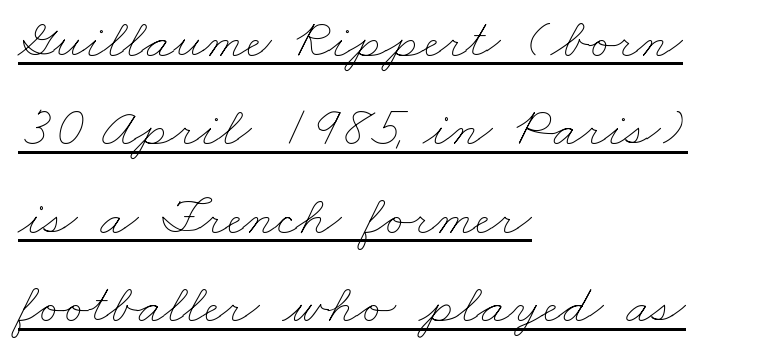
{"bold": "no", "weight": "thin", "width": "wide", "stroke_contrast": "low", "x_height": "small", "monospaced": "no", "underline": "yes", "align": "left", "line_spacing": "normal", "line_spacing_ratio": 1.58, "letter_spacing": "normal", "letter_spacing_em": 0.0, "glyph_px": 56}
